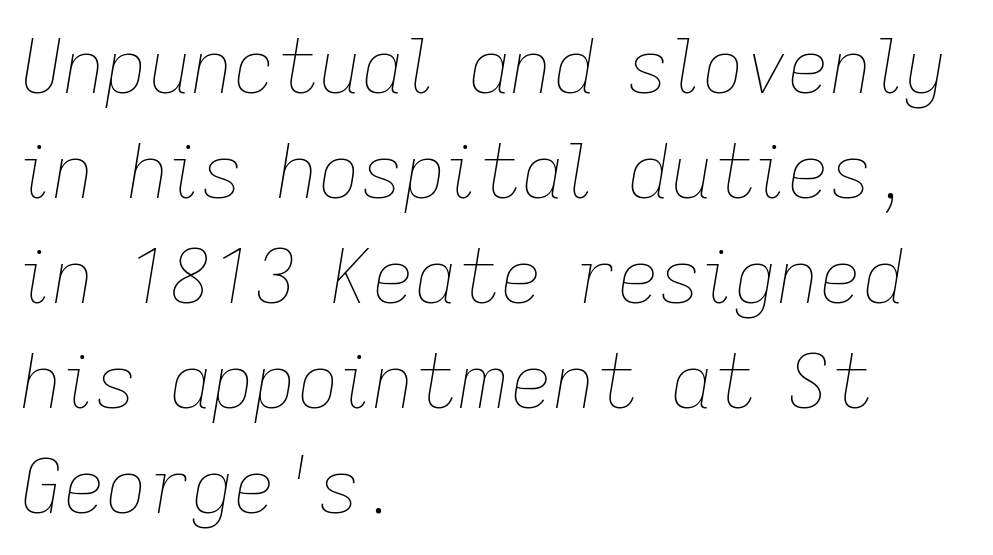
The image shows 74 px thin type, italic (leaning right); set left-aligned, normal line spacing (1.42x), normal letter spacing, not underlined; low stroke contrast and a medium x-height.
